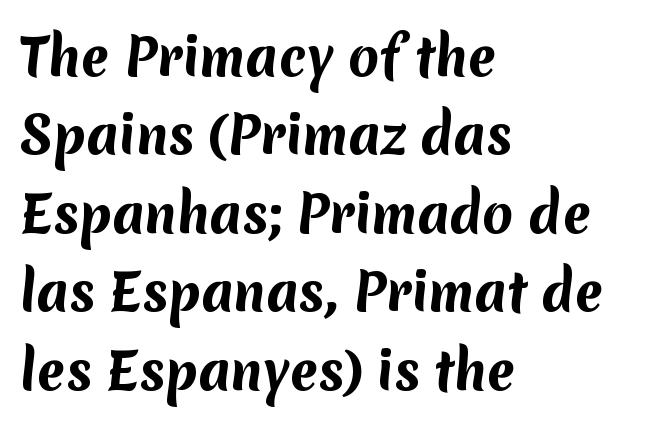
The image shows 50 px bold sans-serif type; set left-aligned, normal line spacing (1.57x), normal letter spacing, not underlined; medium stroke contrast and a medium x-height.
